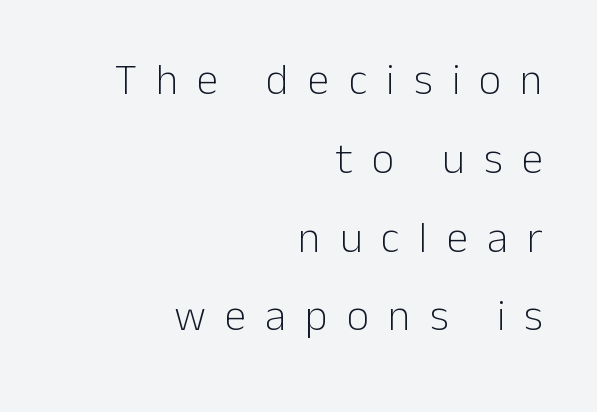
The image shows 44 px light sans-serif type, upright; set right-aligned, line spacing 1.79x, unusually wide letter spacing (+0.43 em), not underlined; low stroke contrast and a medium x-height.
